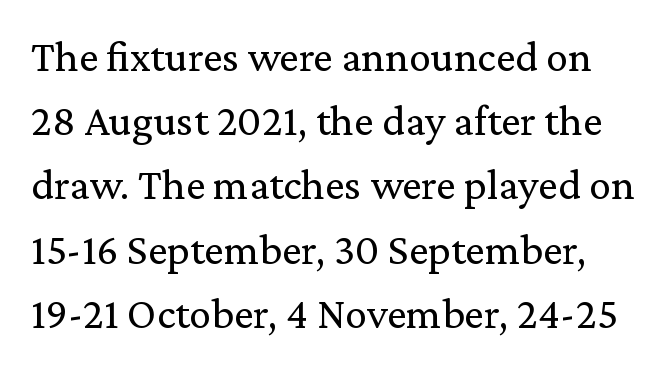
{"serif": "yes", "italic": "no", "bold": "no", "weight": "regular", "width": "normal", "stroke_contrast": "low", "x_height": "medium", "monospaced": "no", "underline": "no", "line_spacing": "normal", "line_spacing_ratio": 1.46, "letter_spacing": "normal", "letter_spacing_em": 0.0, "glyph_px": 44}
